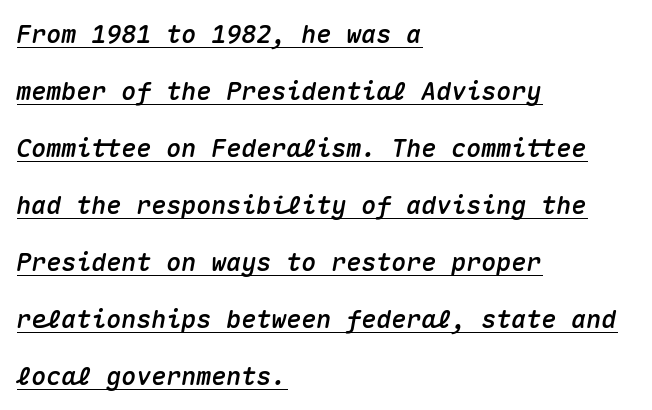
{"italic": "yes", "lean": "right", "slant_degrees": 10, "underline": "yes", "align": "left", "line_spacing": "loose", "line_spacing_ratio": 2.28, "letter_spacing": "normal", "letter_spacing_em": 0.0, "glyph_px": 25}
